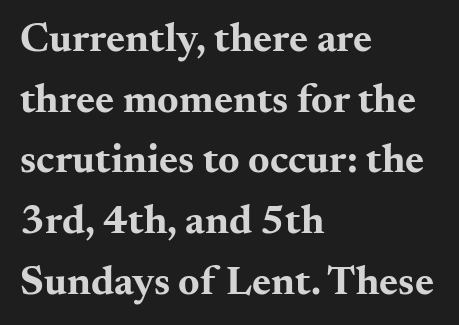
{"serif": "yes", "italic": "no", "bold": "yes", "weight": "bold", "width": "wide", "stroke_contrast": "medium", "x_height": "small", "monospaced": "no", "underline": "no", "align": "left", "line_spacing": "normal", "line_spacing_ratio": 1.48, "letter_spacing": "normal", "letter_spacing_em": 0.0, "glyph_px": 41}
